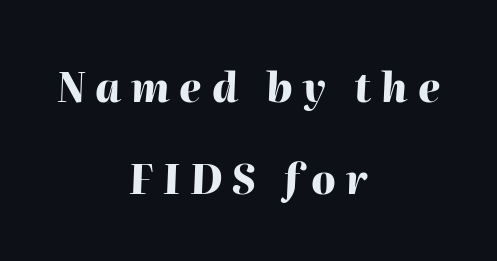
Proportional: the letters do not fall into vertical columns. Regarding leading, the lines here are spaced well apart. The letters are bold, with thick, heavy strokes. The letters are slanted; this is an italic face. Rule under the text: the space is simply empty. Tracking here is generous; glyphs stand well apart from one another.
